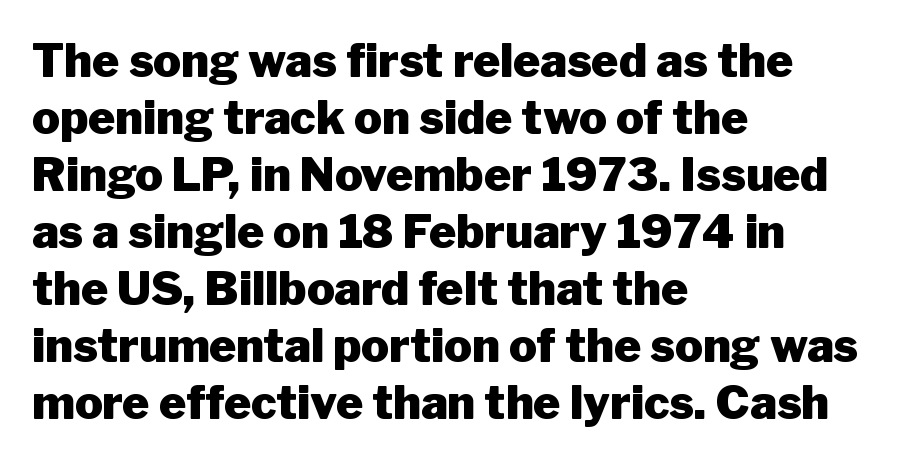
Q: Is the text bold? A: Yes.
Q: Is the text italic (slanted)? A: No, it is upright.
Q: Is the typeface a serif or a sans-serif typeface? A: Sans-serif.
Q: Is the text underlined? A: No.
Q: How is the paragraph aligned? A: Left-aligned.
Q: Is the spacing between letters normal or unusually wide? A: Normal.
Q: Width (condensed, normal, or wide)? A: Normal.
Q: Stroke contrast? A: Low.
Q: x-height? A: Medium.
Q: Monospaced? A: No.
